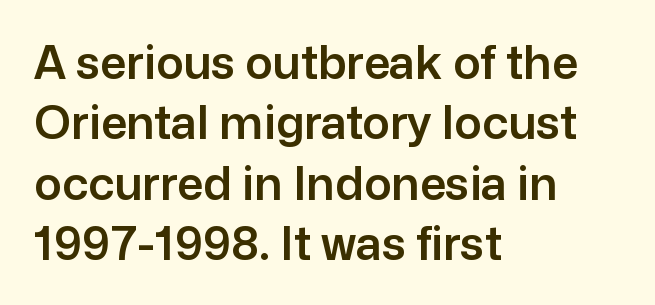
The image shows 46 px sans-serif type, upright; set left-aligned, normal line spacing (1.31x), normal letter spacing, not underlined; low stroke contrast and a medium x-height.
